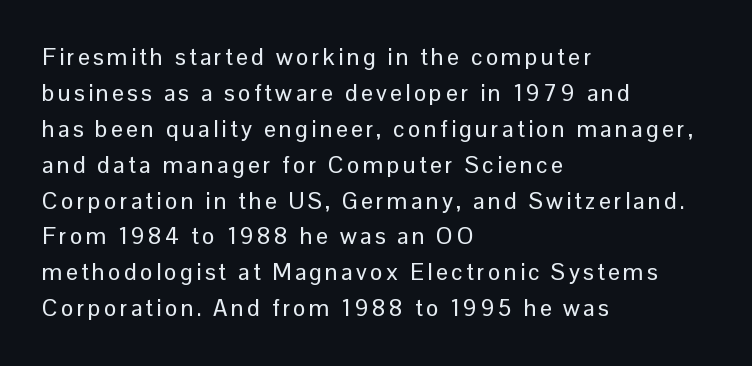
Q: Is the text italic (slanted)? A: No, it is upright.
Q: Is the text underlined? A: No.
Q: How is the paragraph aligned? A: Left-aligned.
Q: Is the spacing between lines tight, normal or loose? A: Normal.
